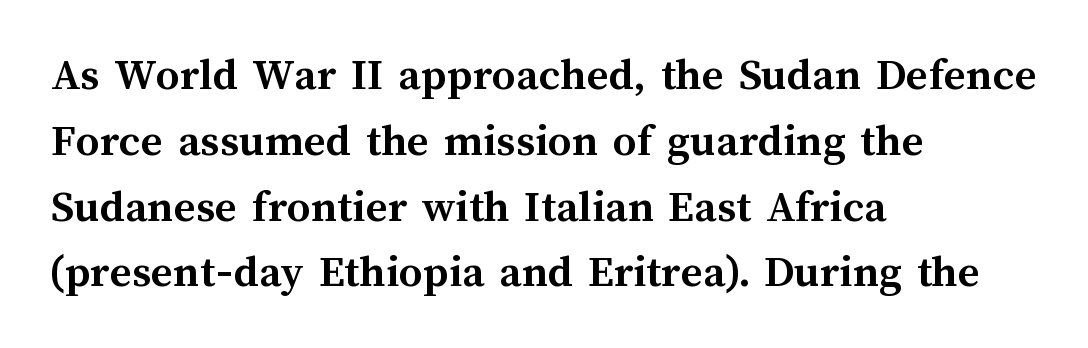
Q: Is the text bold? A: Yes.
Q: Is the text italic (slanted)? A: No, it is upright.
Q: Is the text underlined? A: No.
Q: How is the paragraph aligned? A: Left-aligned.
Q: Is the spacing between letters normal or unusually wide? A: Normal.
Q: Is the spacing between lines tight, normal or loose? A: Normal.
Q: Width (condensed, normal, or wide)? A: Normal.
Q: Stroke contrast? A: Medium.
Q: x-height? A: Medium.
Q: Monospaced? A: No.
